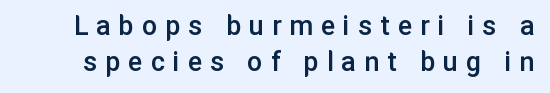
Q: Is the text bold? A: Semi-bold.
Q: Is the text italic (slanted)? A: No, it is upright.
Q: Is the typeface a serif or a sans-serif typeface? A: Sans-serif.
Q: Is the text underlined? A: No.
Q: Is the spacing between letters normal or unusually wide? A: Unusually wide.
Q: Width (condensed, normal, or wide)? A: Normal.
Q: Stroke contrast? A: Low.
Q: x-height? A: Medium.
Q: Monospaced? A: No.
